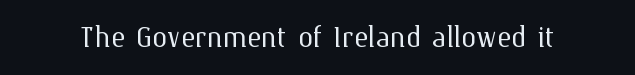
Note the varied advance widths — an 'i' is clearly narrower than an 'm'. Posture: upright roman. In terms of letterspacing, this is plain default setting. Each row of text sits above clean, open space.
